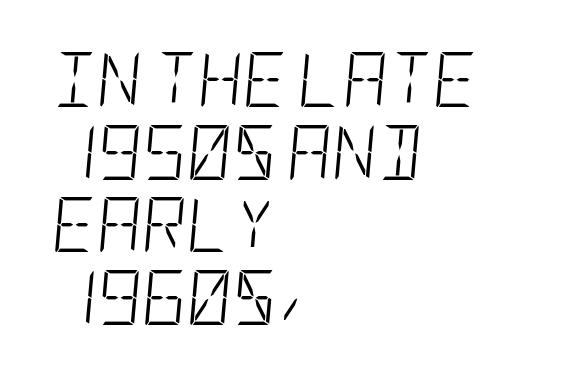
The image shows 55 px light, condensed type, italic (leaning right); set left-aligned, normal line spacing (1.32x), normal letter spacing, not underlined; low stroke contrast and a large x-height.
